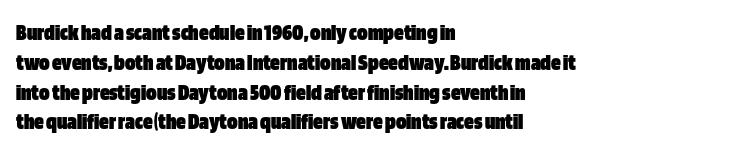
The image shows 24 px bold type, upright; set left-aligned, line spacing 1.24x, normal letter spacing, not underlined.
